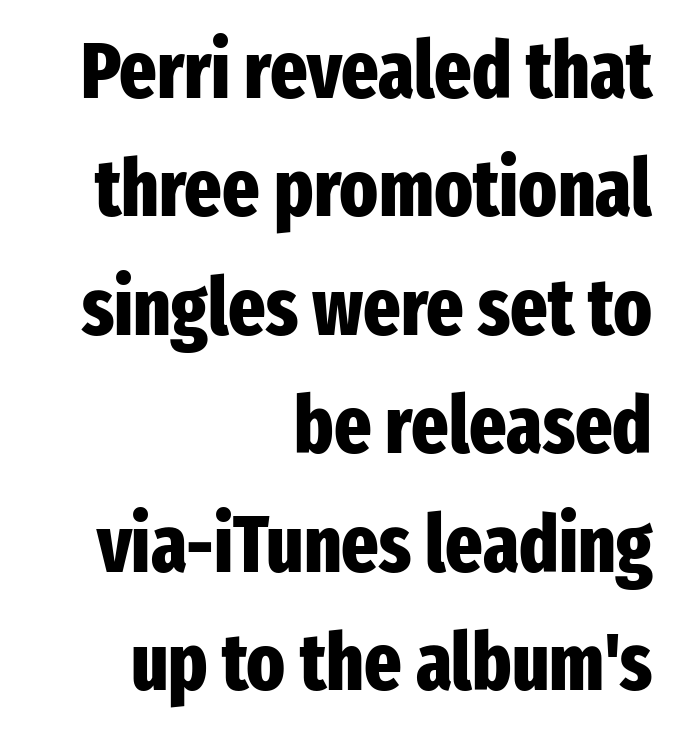
The image shows 79 px heavy, condensed sans-serif type, upright; set right-aligned, normal line spacing (1.5x), normal letter spacing, not underlined; low stroke contrast and a medium x-height.
